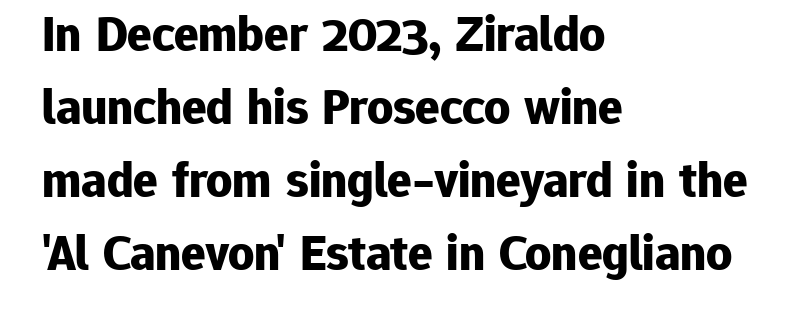
The image shows 51 px bold sans-serif type, upright; set left-aligned, normal line spacing (1.43x), normal letter spacing, not underlined; low stroke contrast and a medium x-height.
